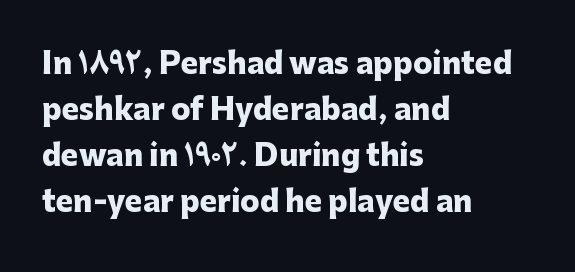
The words here are not underlined. Compared with typical paragraphs, the rows here are spaced about the same. The letters carry no serifs — their stems end cleanly without finishing strokes. Every character sits straight up, as roman type does. These lines are set flush left with a ragged right edge. Letter spacing: default.
